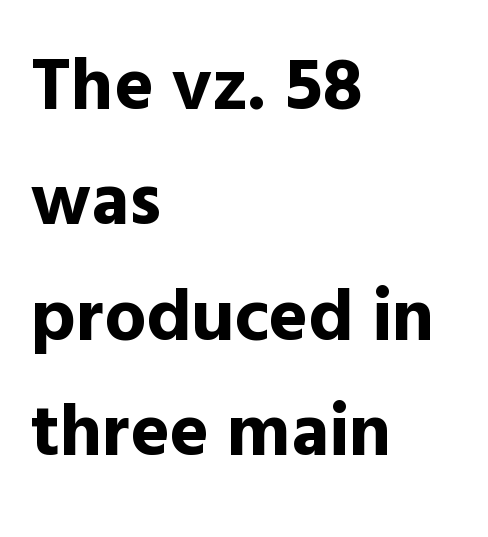
The image shows 74 px bold sans-serif type, upright; set left-aligned, normal line spacing (1.56x), normal letter spacing, not underlined; a medium x-height.
